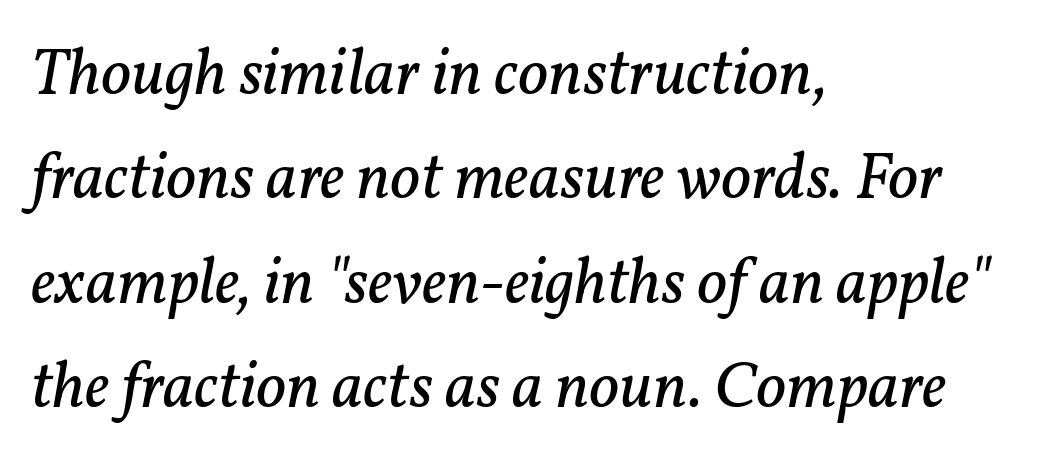
Is there much room between lines? A standard amount, neither cramped nor airy. Slant detected: the letters are inclined. There is no visible air inserted between adjacent glyphs. Check under the words: just untouched page.
